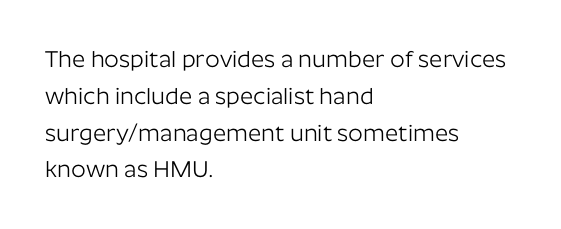
The rendering uses a moderate line-height, typical for paragraphs. The cut favours lightness, reaching ordinary text weight at its darkest. This is roman type, the default non-slanted kind. A student would call this left alignment; a typographer would say flush left, rag right. Honestly, there is no underline to notice here at all. The letterforms sit shoulder to shoulder at normal distance.
